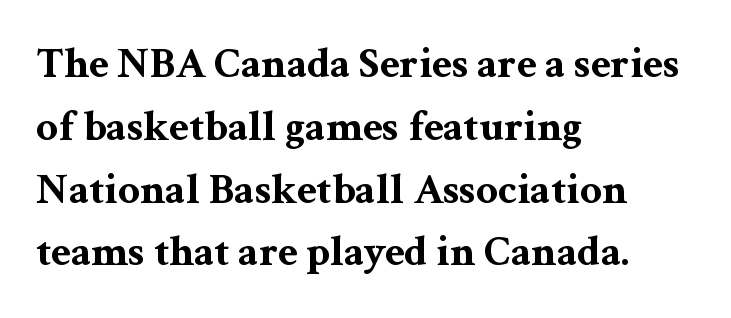
Q: Is the text bold? A: Yes.
Q: Is the text italic (slanted)? A: No, it is upright.
Q: Is the typeface a serif or a sans-serif typeface? A: Serif.
Q: Is the text underlined? A: No.
Q: How is the paragraph aligned? A: Left-aligned.
Q: Is the spacing between letters normal or unusually wide? A: Normal.
Q: Is the spacing between lines tight, normal or loose? A: Normal.
Q: Width (condensed, normal, or wide)? A: Wide.
Q: Stroke contrast? A: Medium.
Q: x-height? A: Medium.
Q: Monospaced? A: No.
